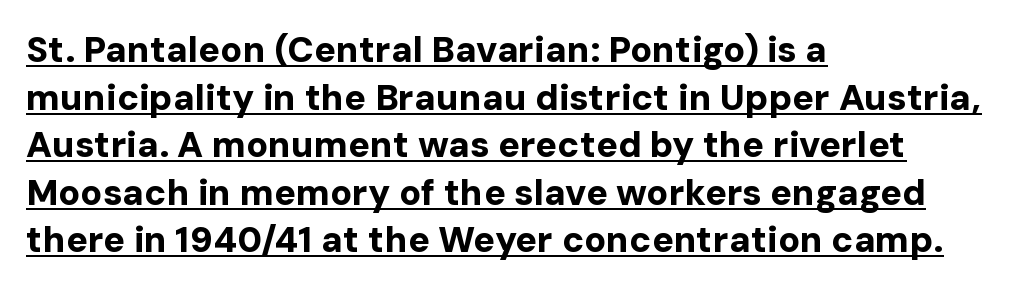
{"serif": "no", "italic": "no", "bold": "yes", "weight": "bold", "width": "normal", "stroke_contrast": "low", "x_height": "medium", "monospaced": "no", "underline": "yes", "align": "left", "line_spacing": "normal", "line_spacing_ratio": 1.32, "letter_spacing": "normal", "letter_spacing_em": 0.0, "glyph_px": 36}
